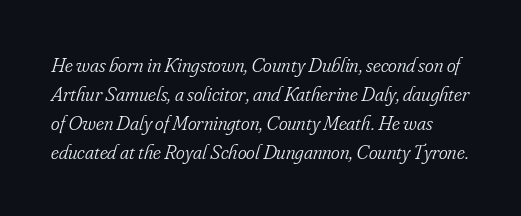
Q: Is the text bold? A: No.
Q: Is the text italic (slanted)? A: Yes, it leans right by about 16 degrees.
Q: Is the text underlined? A: No.
Q: Is the spacing between letters normal or unusually wide? A: Normal.
Q: Is the spacing between lines tight, normal or loose? A: Normal.
